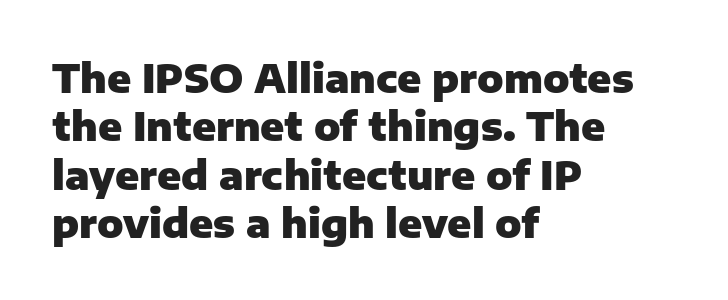
The image shows 39 px heavy sans-serif type, upright; set left-aligned, line spacing 1.24x, normal letter spacing, not underlined; low stroke contrast and a medium x-height.
